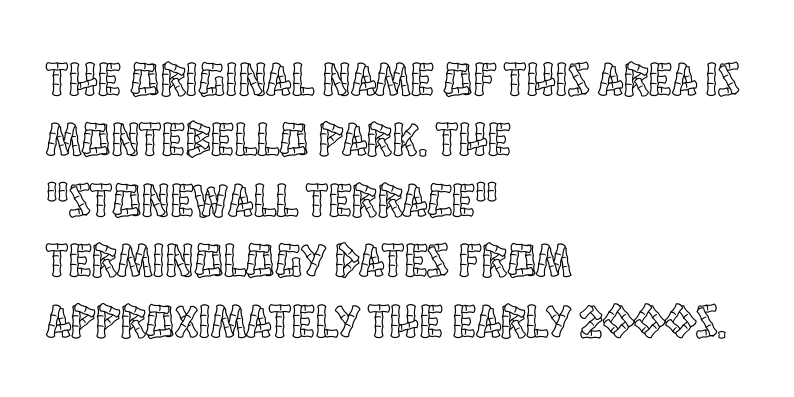
The image shows 48 px condensed type, upright; set left-aligned, normal line spacing (1.26x), normal letter spacing, not underlined; a large x-height.
